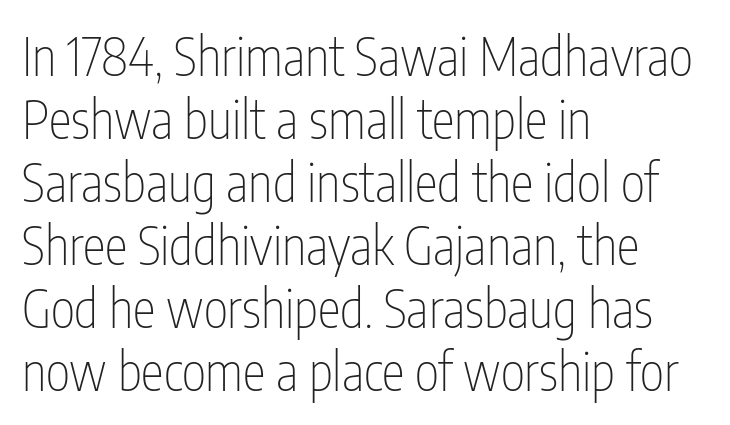
{"serif": "no", "italic": "no", "bold": "no", "weight": "thin", "width": "condensed", "stroke_contrast": "low", "x_height": "medium", "monospaced": "no", "underline": "no", "align": "left", "line_spacing_ratio": 1.21, "letter_spacing": "normal", "letter_spacing_em": 0.0, "glyph_px": 52}
